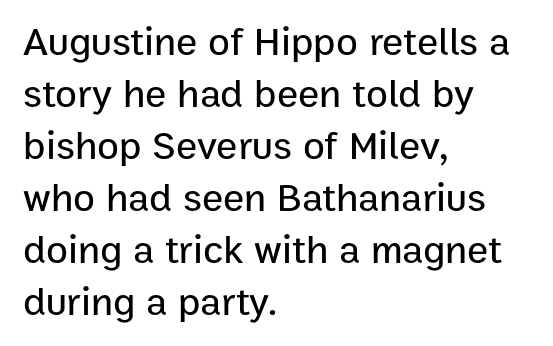
The image shows 40 px sans-serif type, upright; set left-aligned, normal line spacing (1.3x), normal letter spacing, not underlined; low stroke contrast and a medium x-height.
